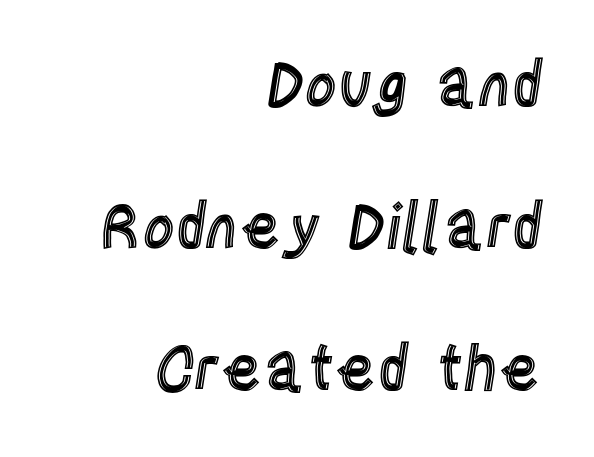
Q: Is the text italic (slanted)? A: Yes.
Q: Is the text underlined? A: No.
Q: How is the paragraph aligned? A: Right-aligned.
Q: Is the spacing between letters normal or unusually wide? A: Normal.
Q: Is the spacing between lines tight, normal or loose? A: Loose.
Q: Width (condensed, normal, or wide)? A: Condensed.
Q: x-height? A: Large.
Q: Monospaced? A: No.
